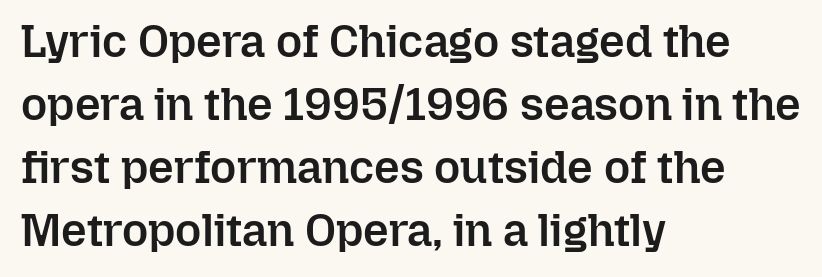
{"italic": "no", "bold": "semi", "weight": "semibold", "width": "normal", "stroke_contrast": "low", "x_height": "medium", "monospaced": "no", "underline": "no", "align": "left", "line_spacing": "normal", "line_spacing_ratio": 1.4, "letter_spacing": "normal", "letter_spacing_em": 0.0, "glyph_px": 45}
